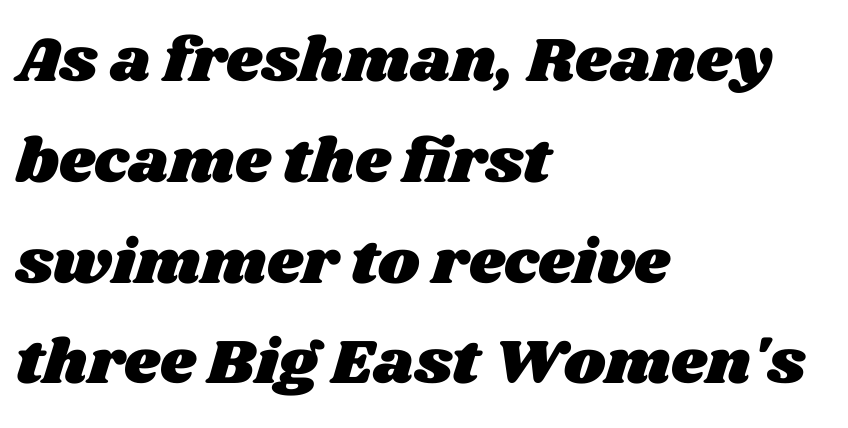
{"width": "wide", "stroke_contrast": "medium", "x_height": "large", "monospaced": "no", "underline": "no", "align": "left", "line_spacing": "normal", "line_spacing_ratio": 1.6, "letter_spacing": "normal", "letter_spacing_em": 0.0, "glyph_px": 63}
